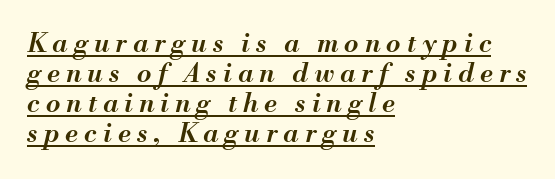
{"italic": "yes", "lean": "right", "slant_degrees": 13, "bold": "semi", "underline": "yes", "align": "left", "line_spacing_ratio": 1.16, "letter_spacing": "wide", "letter_spacing_em": 0.24, "glyph_px": 26}
